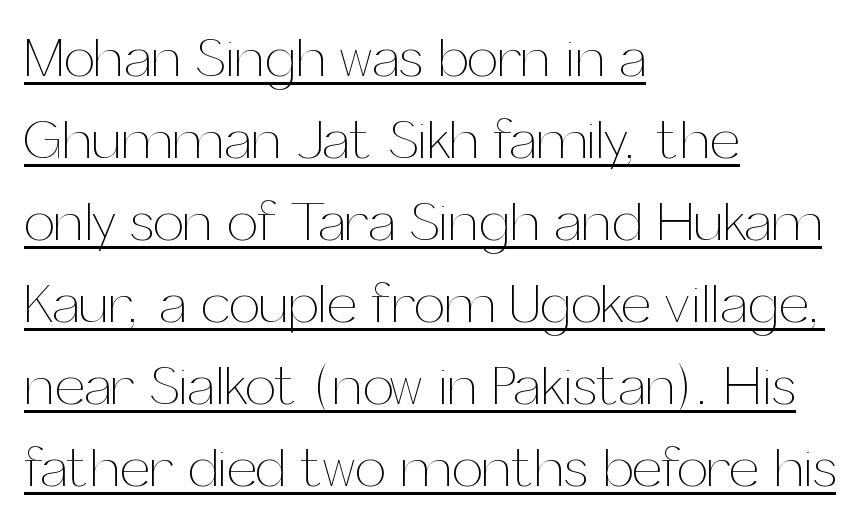
The image shows 55 px thin type, upright; set left-aligned, normal line spacing (1.49x), normal letter spacing, underlined; medium stroke contrast and a medium x-height.
